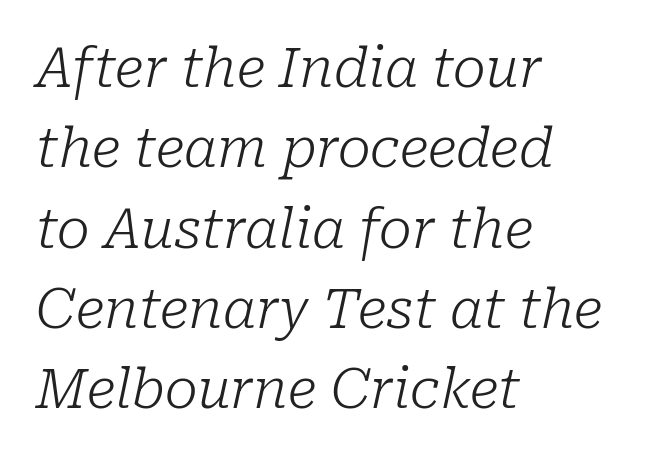
Q: Is the text bold? A: No.
Q: Is the text italic (slanted)? A: Yes, it leans right by about 10 degrees.
Q: Is the typeface a serif or a sans-serif typeface? A: Serif.
Q: Is the text underlined? A: No.
Q: How is the paragraph aligned? A: Left-aligned.
Q: Is the spacing between letters normal or unusually wide? A: Normal.
Q: Is the spacing between lines tight, normal or loose? A: Normal.
Q: Width (condensed, normal, or wide)? A: Normal.
Q: Stroke contrast? A: Low.
Q: x-height? A: Medium.
Q: Monospaced? A: No.
